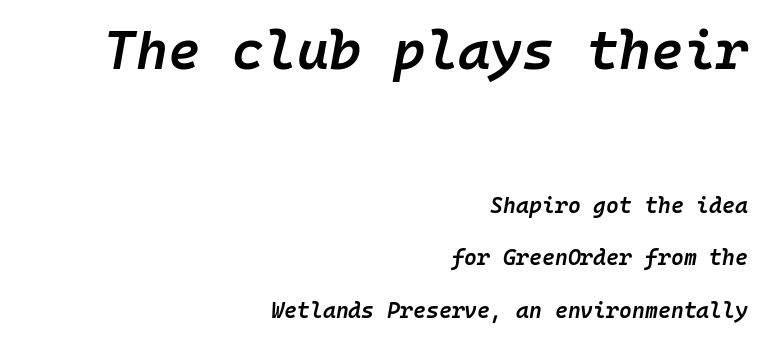
The image shows 55 px semibold type, italic (leaning right), monospaced; set right-aligned, loose line spacing (2.38x), normal letter spacing, not underlined; the first (top) block is 2.5x larger; low stroke contrast and a medium x-height.
